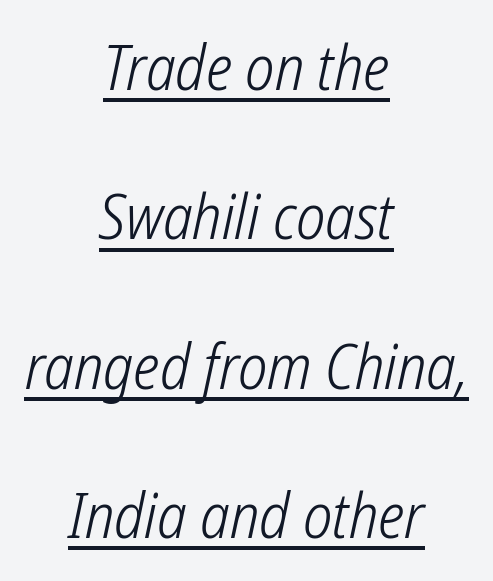
The image shows 62 px light, condensed sans-serif type; set centered, loose line spacing (2.41x), normal letter spacing, underlined; low stroke contrast and a medium x-height.
